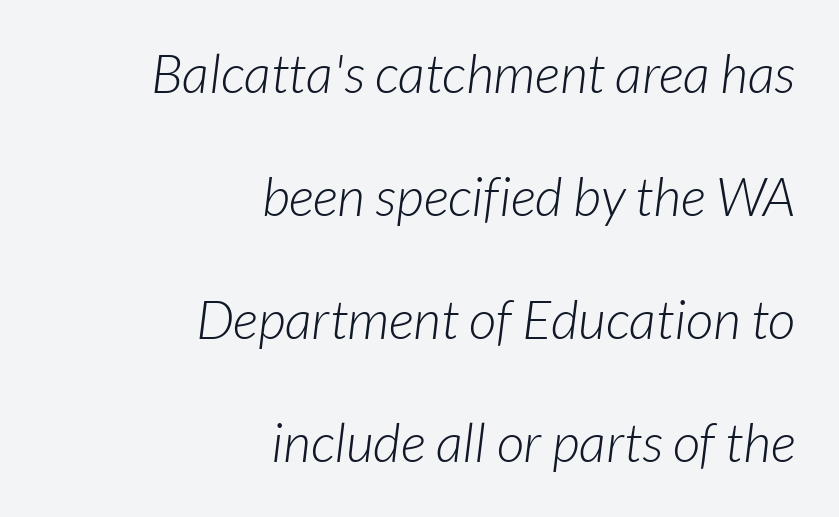
The image shows 54 px light sans-serif type; set right-aligned, loose line spacing (2.28x), normal letter spacing, not underlined; low stroke contrast and a medium x-height.
